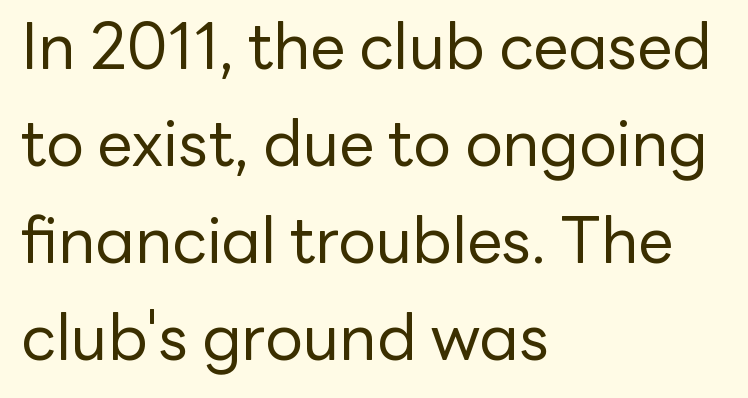
Q: Is the text bold? A: No.
Q: Is the text italic (slanted)? A: No, it is upright.
Q: Is the typeface a serif or a sans-serif typeface? A: Sans-serif.
Q: Is the text underlined? A: No.
Q: How is the paragraph aligned? A: Left-aligned.
Q: Is the spacing between letters normal or unusually wide? A: Normal.
Q: Is the spacing between lines tight, normal or loose? A: Normal.
Q: Width (condensed, normal, or wide)? A: Normal.
Q: Stroke contrast? A: Low.
Q: x-height? A: Medium.
Q: Monospaced? A: No.
